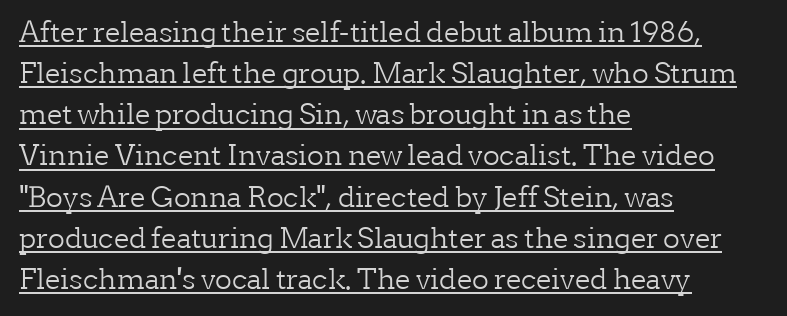
The image shows 28 px light serif type, upright; set left-aligned, normal line spacing (1.47x), normal letter spacing, underlined; low stroke contrast and a medium x-height.
